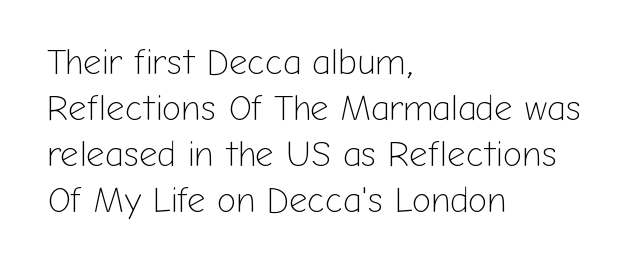
No word sits above an underline. Is there much room between lines? A standard amount, neither cramped nor airy. There is no visible air inserted between adjacent glyphs. Each letter's strokes conclude bluntly, with no projecting serifs. The setting favours the left margin, as ordinary paragraphs usually do. These lines were composed using upright roman letters.
